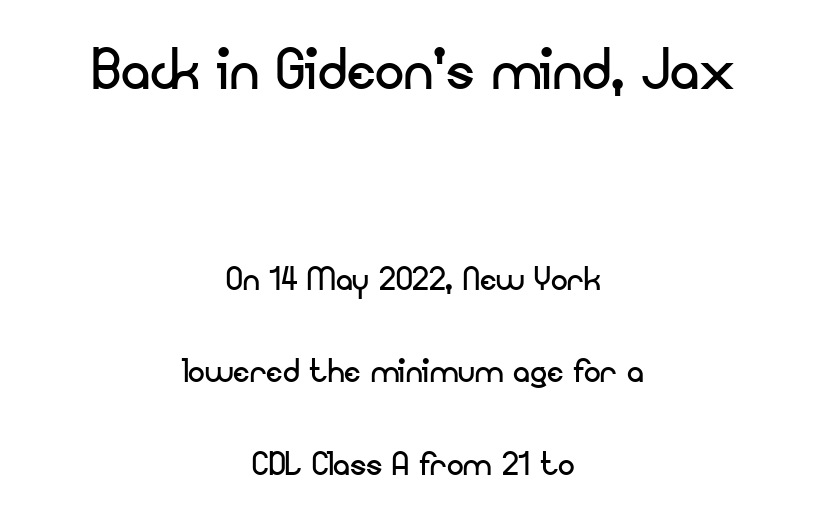
The image shows 73 px regular-weight sans-serif type, upright; set centered, loose line spacing (2.2x), normal letter spacing, not underlined; the first (top) block is 1.74x larger; low stroke contrast and a small x-height.
